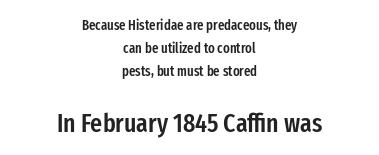
Q: Is the text bold? A: Semi-bold.
Q: Is the text italic (slanted)? A: No, it is upright.
Q: Is the text underlined? A: No.
Q: How is the paragraph aligned? A: Centered.
Q: Is the spacing between letters normal or unusually wide? A: Normal.
Q: Is the spacing between lines tight, normal or loose? A: Normal.
Q: Which block of text is set in a larger size, the first (top) or the second (bottom)? A: The second (bottom) one.
